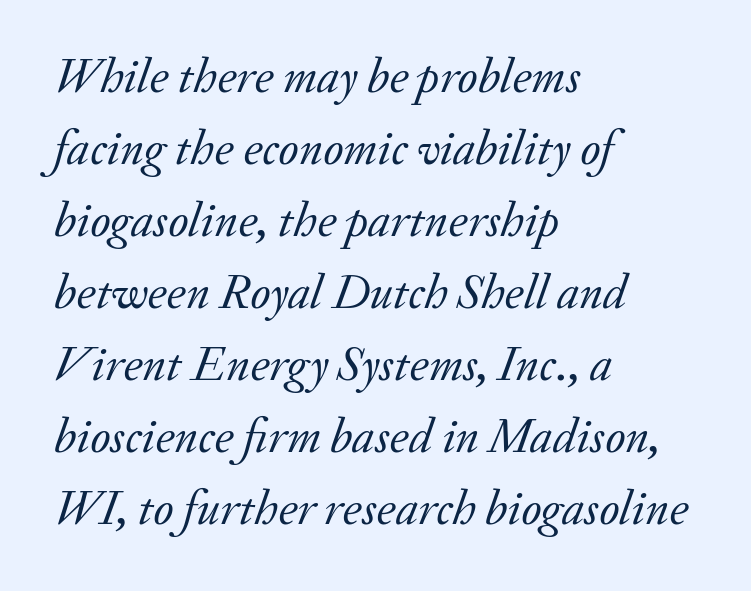
Think standard paragraph weight, or any step lighter than that. Typeset ragged right — the left edge is the straight one. This rendering leaves character spacing at its baseline value. Words float on clear page, feet unadorned.
